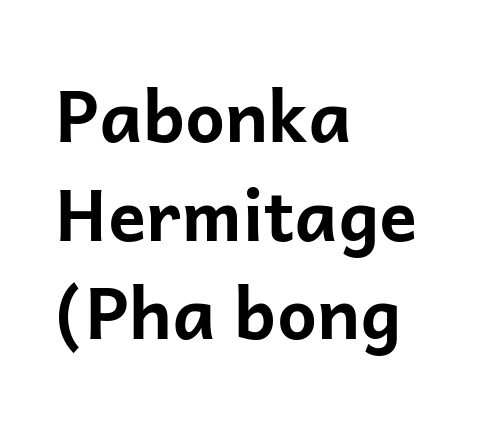
The image shows 71 px bold sans-serif type, upright; set left-aligned, normal line spacing (1.39x), normal letter spacing, not underlined; low stroke contrast and a medium x-height.
